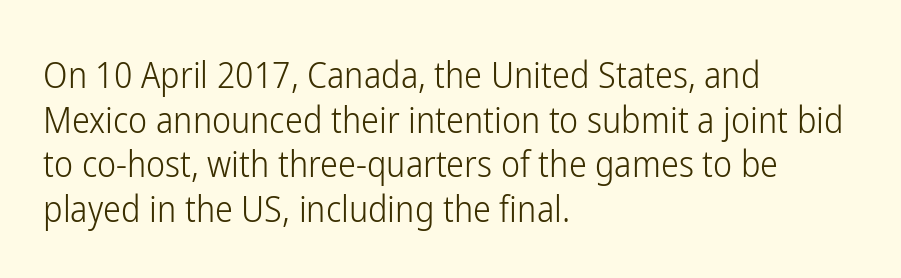
The image shows 36 px light, condensed sans-serif type, upright; set left-aligned, line spacing 1.24x, normal letter spacing, not underlined; low stroke contrast and a medium x-height.
